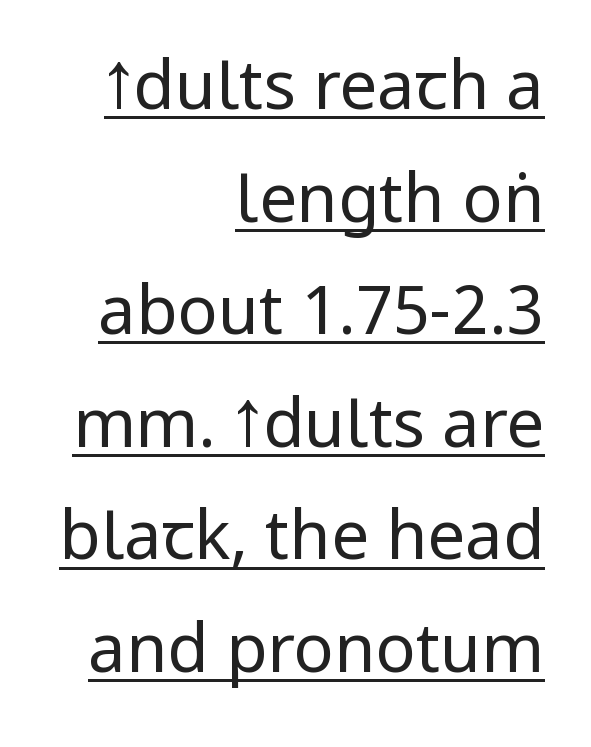
Varying glyph widths throughout — classic text-font behaviour. The glyphs in this specimen are sans serif. These glyphs show unthickened strokes, regular width or finer. The axis of the letterforms is exactly vertical.
